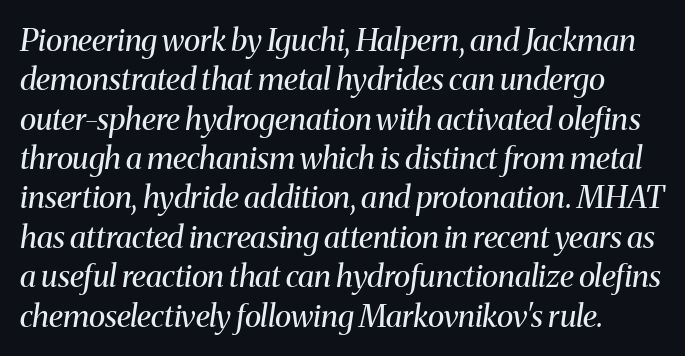
In terms of letterspacing, this is plain default setting. Is the stroke heavy? The answer is a plain regular-or-lighter. The face used here has a pronounced slope to its letters. Spacing verdict: proportional, widths tailored to each character. Baseline-to-baseline distance is the conventional proportion of letter height.
